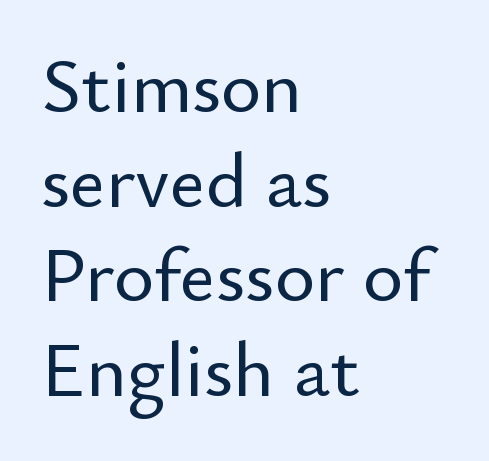
Q: Is the text italic (slanted)? A: No, it is upright.
Q: Is the typeface a serif or a sans-serif typeface? A: Sans-serif.
Q: Is the text underlined? A: No.
Q: How is the paragraph aligned? A: Left-aligned.
Q: Is the spacing between letters normal or unusually wide? A: Normal.
Q: Width (condensed, normal, or wide)? A: Normal.
Q: Stroke contrast? A: Low.
Q: x-height? A: Small.
Q: Monospaced? A: No.
